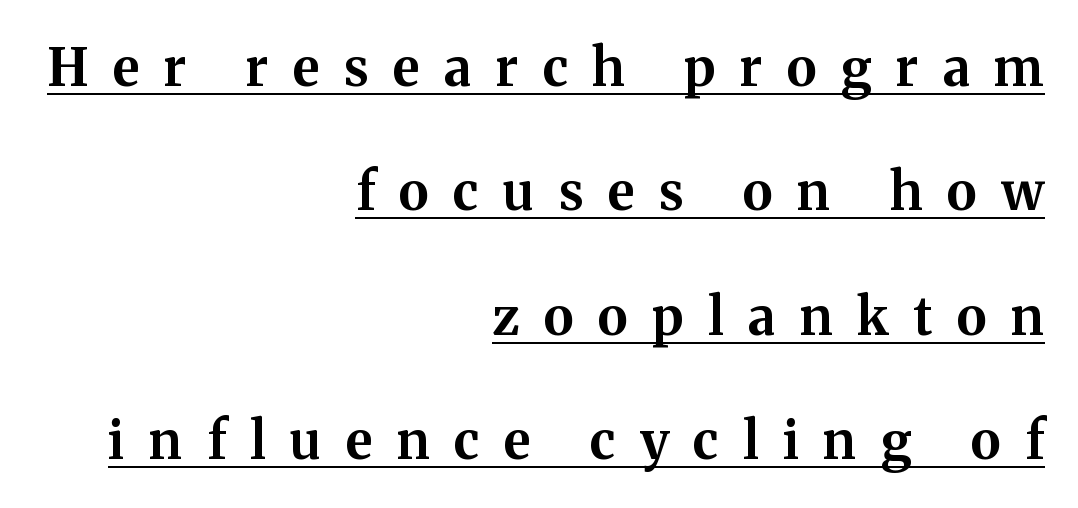
{"serif": "yes", "italic": "no", "bold": "yes", "weight": "bold", "width": "normal", "stroke_contrast": "medium", "x_height": "medium", "monospaced": "no", "underline": "yes", "align": "right", "line_spacing": "loose", "line_spacing_ratio": 2.39, "letter_spacing": "wide", "letter_spacing_em": 0.47, "glyph_px": 52}
